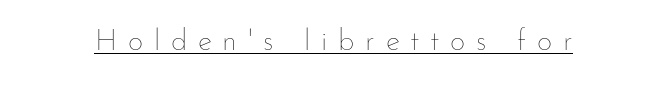
Q: Is the text bold? A: No.
Q: Is the text italic (slanted)? A: No, it is upright.
Q: Is the text underlined? A: Yes.
Q: Is the spacing between letters normal or unusually wide? A: Unusually wide.
Q: Width (condensed, normal, or wide)? A: Normal.
Q: Stroke contrast? A: Low.
Q: x-height? A: Small.
Q: Monospaced? A: No.
